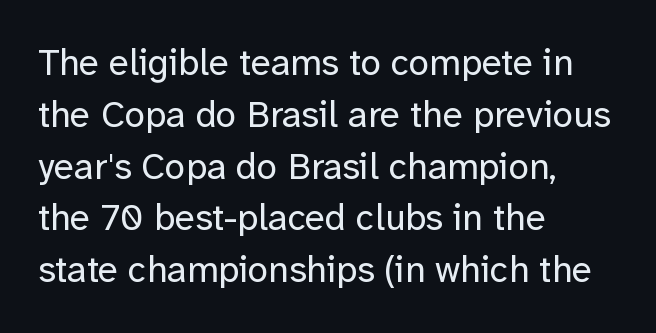
{"serif": "no", "italic": "no", "bold": "no", "weight": "regular", "width": "normal", "stroke_contrast": "low", "x_height": "medium", "monospaced": "no", "underline": "no", "align": "left", "line_spacing": "normal", "line_spacing_ratio": 1.4, "letter_spacing": "normal", "letter_spacing_em": 0.0, "glyph_px": 37}
